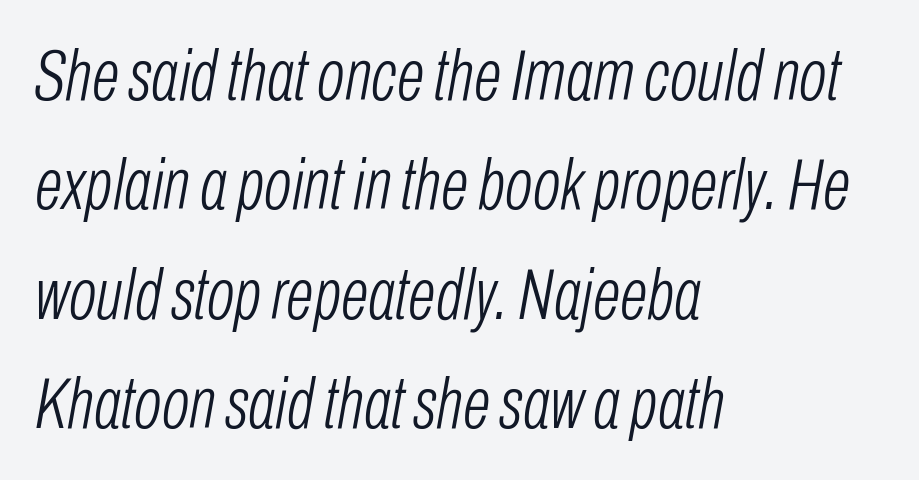
The image shows 73 px light, condensed type, italic (leaning right); set left-aligned, normal line spacing (1.5x), normal letter spacing, not underlined; low stroke contrast and a medium x-height.
